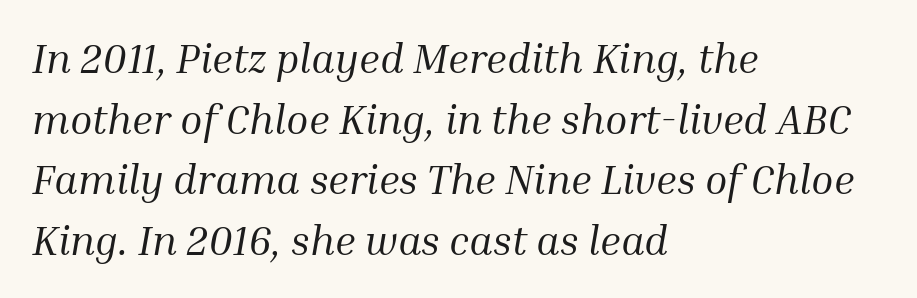
Q: Is the text bold? A: No.
Q: Is the text italic (slanted)? A: Yes, it leans right by about 10 degrees.
Q: Is the typeface a serif or a sans-serif typeface? A: Serif.
Q: Is the text underlined? A: No.
Q: How is the paragraph aligned? A: Left-aligned.
Q: Is the spacing between letters normal or unusually wide? A: Normal.
Q: Is the spacing between lines tight, normal or loose? A: Normal.
Q: Width (condensed, normal, or wide)? A: Normal.
Q: Stroke contrast? A: Medium.
Q: x-height? A: Medium.
Q: Monospaced? A: No.
